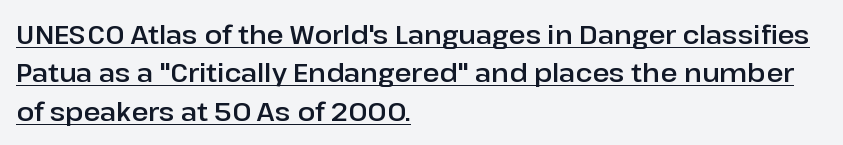
The image shows 26 px text type, upright; set left-aligned, normal line spacing (1.48x), normal letter spacing, underlined.
